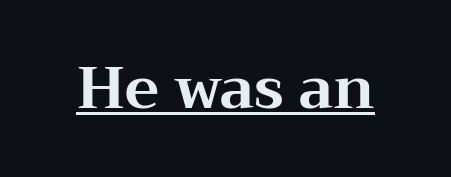
Q: Is the text bold? A: Yes.
Q: Is the text italic (slanted)? A: No, it is upright.
Q: Is the typeface a serif or a sans-serif typeface? A: Serif.
Q: Is the text underlined? A: Yes.
Q: Is the spacing between letters normal or unusually wide? A: Normal.
Q: Width (condensed, normal, or wide)? A: Wide.
Q: Stroke contrast? A: Medium.
Q: x-height? A: Medium.
Q: Monospaced? A: No.
